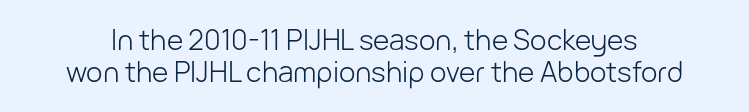
{"serif": "no", "italic": "no", "bold": "no", "weight": "light", "width": "normal", "stroke_contrast": "low", "x_height": "medium", "monospaced": "no", "underline": "no", "line_spacing": "tight", "line_spacing_ratio": 1.15, "letter_spacing": "normal", "letter_spacing_em": 0.0, "glyph_px": 28}
